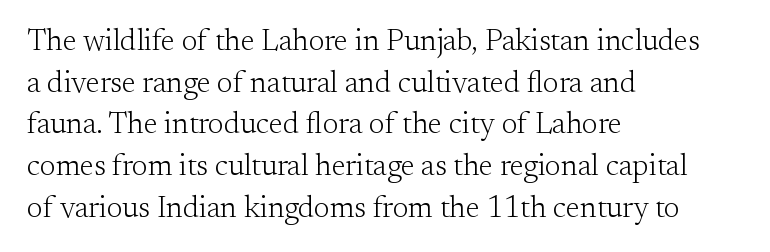
Q: Is the text bold? A: No.
Q: Is the text italic (slanted)? A: No, it is upright.
Q: Is the typeface a serif or a sans-serif typeface? A: Serif.
Q: Is the text underlined? A: No.
Q: How is the paragraph aligned? A: Left-aligned.
Q: Is the spacing between letters normal or unusually wide? A: Normal.
Q: Is the spacing between lines tight, normal or loose? A: Normal.
Q: Width (condensed, normal, or wide)? A: Normal.
Q: Stroke contrast? A: Medium.
Q: x-height? A: Small.
Q: Monospaced? A: No.
